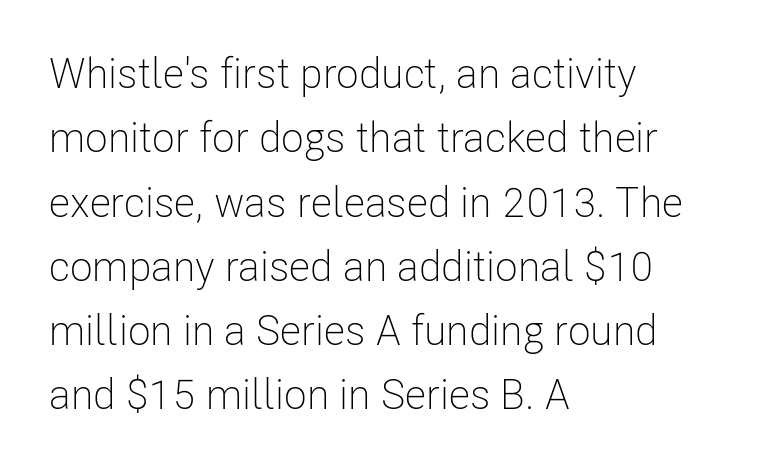
The image shows 42 px light, condensed sans-serif type, upright; set left-aligned, normal line spacing (1.53x), normal letter spacing, not underlined; low stroke contrast and a medium x-height.
